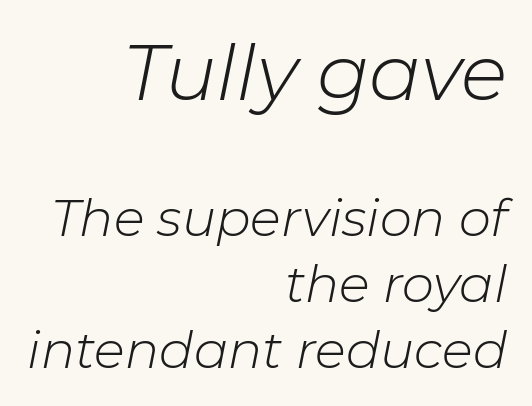
If you squint, the top block still reads clearly — it's the larger of the two. This sample has the flowing, uneven cadence of proportional lettering. Whoever set this chose a conventional vertical rhythm. Stroke mass is kept to a normal reading level or below.
